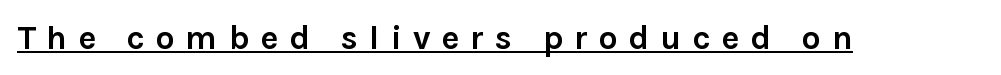
The image shows 34 px semibold sans-serif type, upright; set unusually wide letter spacing (+0.32 em), underlined; low stroke contrast and a medium x-height.
